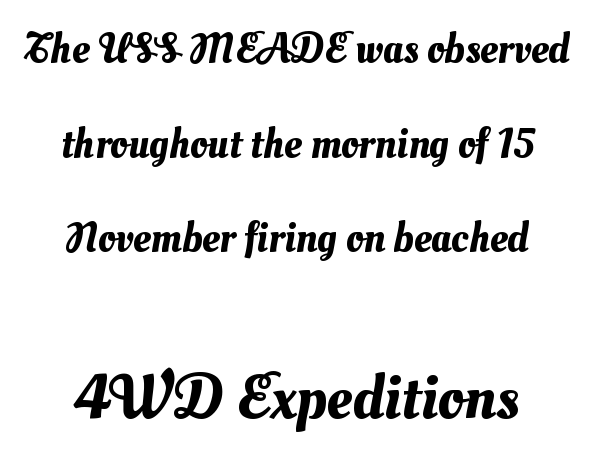
{"width": "normal", "stroke_contrast": "medium", "x_height": "small", "monospaced": "no", "underline": "no", "align": "center", "line_spacing": "loose", "line_spacing_ratio": 2.2, "letter_spacing": "normal", "letter_spacing_em": 0.0, "larger_block": "second", "size_ratio": 1.49, "glyph_px": 64}
